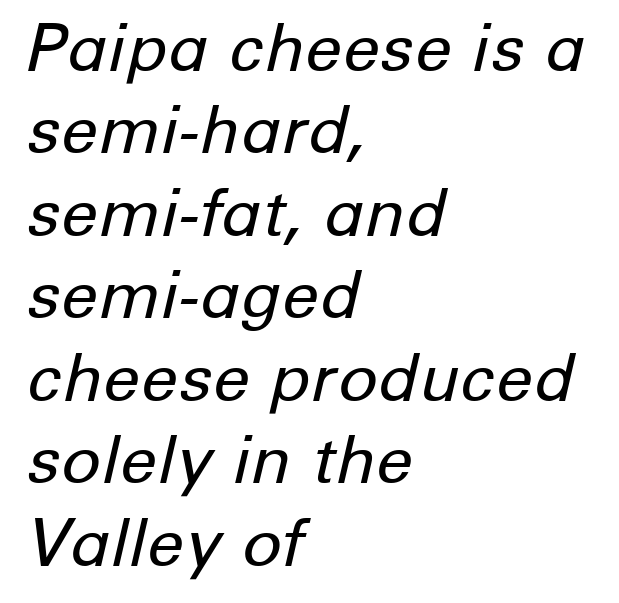
The rows are spaced the way most documents space them. Character widths vary here, with narrow letters taking less room than wide ones. The tracking reads as untouched default to a designer's eye. Quick note: underline off. The paragraph shown leans on its left margin. Vertical stems look standard width or narrower in stroke.
